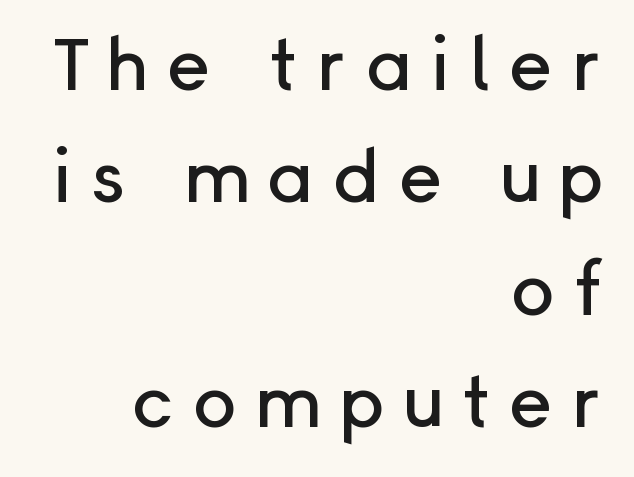
Q: Is the text italic (slanted)? A: No, it is upright.
Q: Is the typeface a serif or a sans-serif typeface? A: Sans-serif.
Q: Is the text underlined? A: No.
Q: How is the paragraph aligned? A: Right-aligned.
Q: Is the spacing between letters normal or unusually wide? A: Unusually wide.
Q: Is the spacing between lines tight, normal or loose? A: Normal.
Q: Width (condensed, normal, or wide)? A: Normal.
Q: Stroke contrast? A: Low.
Q: x-height? A: Medium.
Q: Monospaced? A: No.
